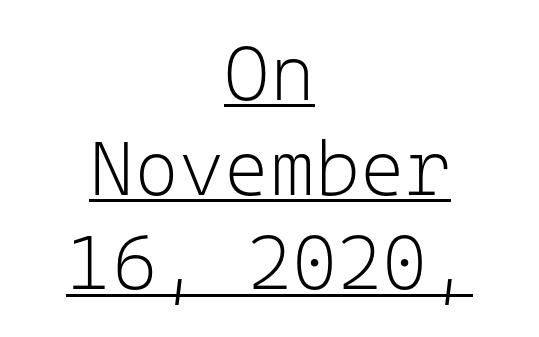
Q: Is the text bold? A: No.
Q: Is the text italic (slanted)? A: No, it is upright.
Q: Is the typeface a serif or a sans-serif typeface? A: Sans-serif.
Q: Is the text underlined? A: Yes.
Q: How is the paragraph aligned? A: Centered.
Q: Is the spacing between letters normal or unusually wide? A: Normal.
Q: Width (condensed, normal, or wide)? A: Normal.
Q: Stroke contrast? A: Low.
Q: x-height? A: Medium.
Q: Monospaced? A: Yes.
